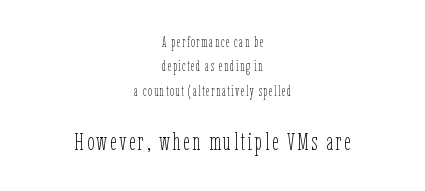
The lines in this sample share a center point and differ in where they start and stop. Reading top to bottom, the characters get bigger at the block break. Unmarked baselines from the first word to the last. Weight class: somewhere from thin through regular. The axis of the letterforms is exactly vertical.
